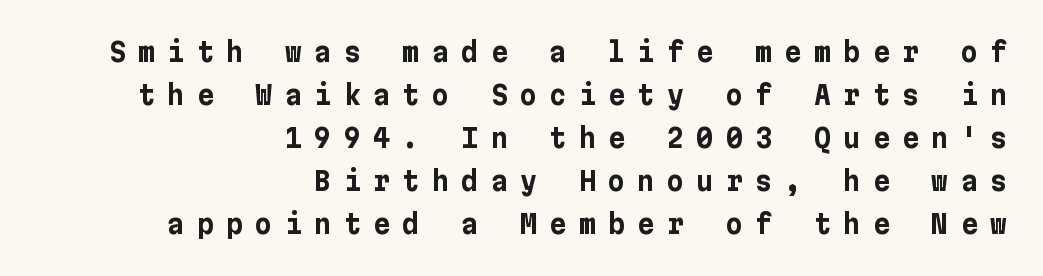
Q: Is the text bold? A: Yes.
Q: Is the text italic (slanted)? A: No, it is upright.
Q: Is the text underlined? A: No.
Q: How is the paragraph aligned? A: Right-aligned.
Q: Is the spacing between letters normal or unusually wide? A: Unusually wide.
Q: Is the spacing between lines tight, normal or loose? A: Normal.
